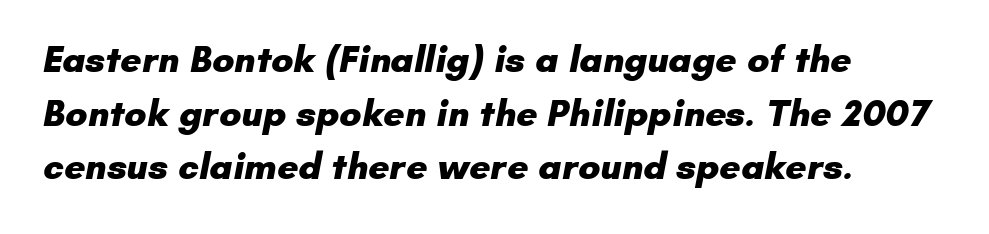
You could not count columns in this text — the font is proportionally spaced. Every letter is thick-stroked: bold, no question. One glance says typical: line gaps are just what's usual. Letter spacing: default. The glyphs are unaccompanied by any horizontal stroke below them.
